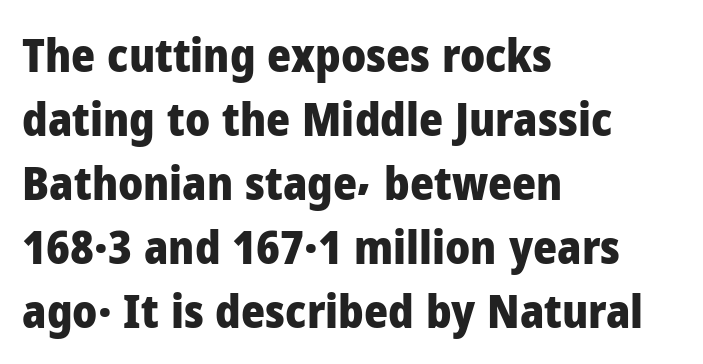
Q: Is the text bold? A: Yes.
Q: Is the text italic (slanted)? A: No, it is upright.
Q: Is the typeface a serif or a sans-serif typeface? A: Sans-serif.
Q: Is the text underlined? A: No.
Q: How is the paragraph aligned? A: Left-aligned.
Q: Is the spacing between letters normal or unusually wide? A: Normal.
Q: Is the spacing between lines tight, normal or loose? A: Normal.
Q: Width (condensed, normal, or wide)? A: Normal.
Q: Stroke contrast? A: Low.
Q: x-height? A: Medium.
Q: Monospaced? A: No.
